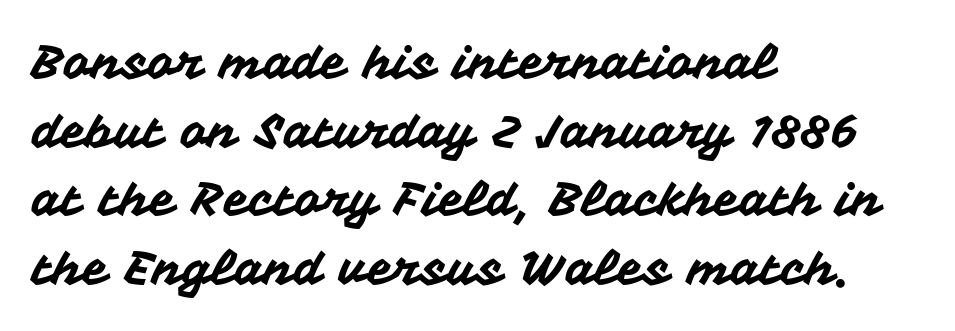
Q: Is the text italic (slanted)? A: Yes.
Q: Is the typeface a serif or a sans-serif typeface? A: Sans-serif.
Q: Is the text underlined? A: No.
Q: How is the paragraph aligned? A: Left-aligned.
Q: Is the spacing between letters normal or unusually wide? A: Normal.
Q: Is the spacing between lines tight, normal or loose? A: Normal.
Q: Width (condensed, normal, or wide)? A: Normal.
Q: Stroke contrast? A: Medium.
Q: x-height? A: Medium.
Q: Monospaced? A: No.
